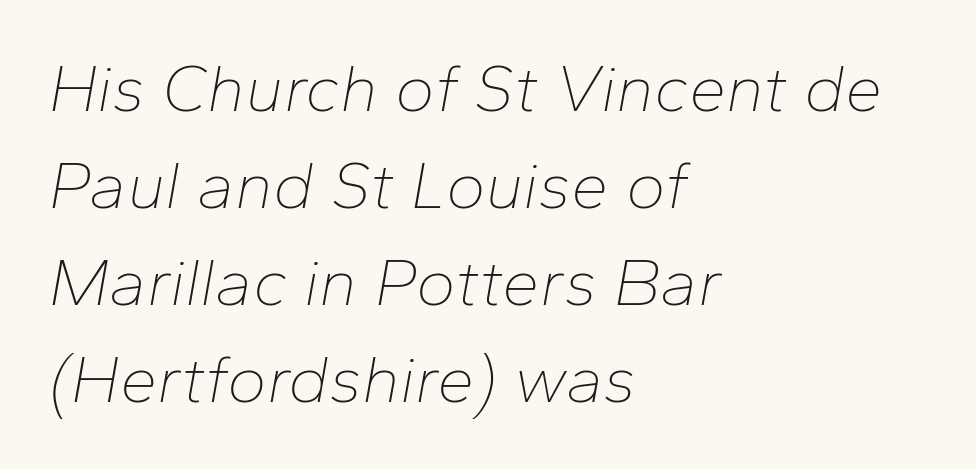
Between one letter and the next there's only the usual sliver of space. Weight: not bold — regular or lighter. Varying glyph widths throughout — classic text-font behaviour. The strip under each line holds only bare page. The rendering uses a moderate line-height, typical for paragraphs.
